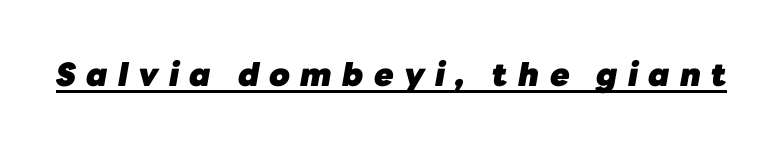
I'd describe the lettering as bold — thick and assertive. There is plenty of visible air inserted between adjacent glyphs. Is this a fixed-width face? No — the glyphs have proportional, varying widths. Like a heading marked for emphasis, these lines bear an underscore.
